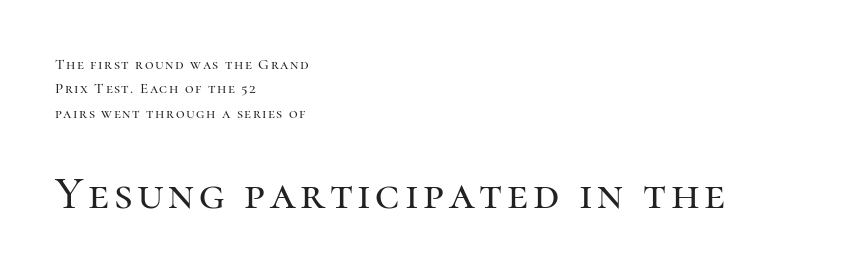
Is the block centered? No — it sits flush against the left margin. The emphasis by scale lands on block number two, below. A typesetter would call this proportional, since set widths differ per character. Check the space under the baseline: it is left empty. It's the straight-up-and-down kind of type.
